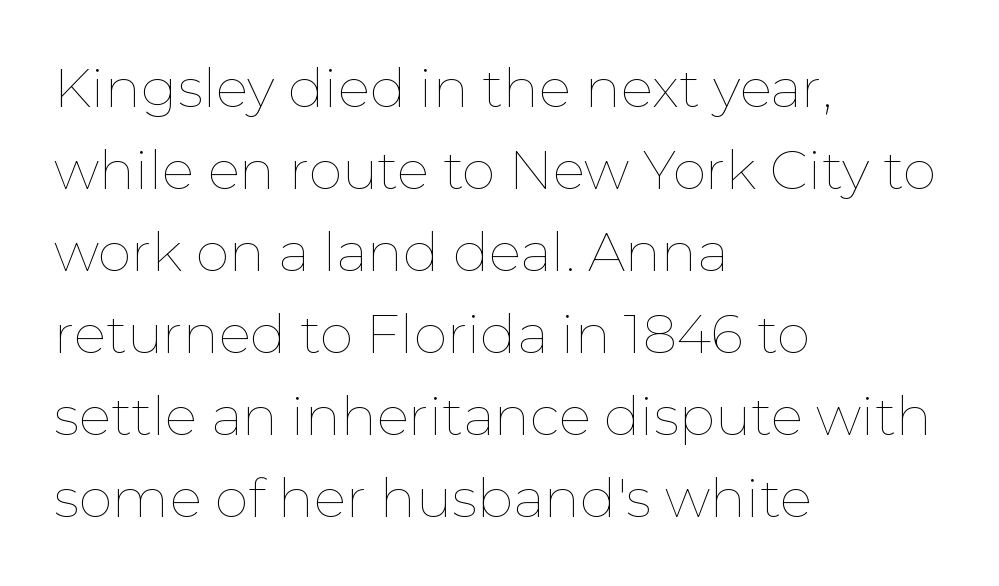
Q: Is the text bold? A: No.
Q: Is the text italic (slanted)? A: No, it is upright.
Q: Is the text underlined? A: No.
Q: How is the paragraph aligned? A: Left-aligned.
Q: Is the spacing between letters normal or unusually wide? A: Normal.
Q: Is the spacing between lines tight, normal or loose? A: Normal.
Q: Width (condensed, normal, or wide)? A: Normal.
Q: Stroke contrast? A: Low.
Q: x-height? A: Medium.
Q: Monospaced? A: No.
